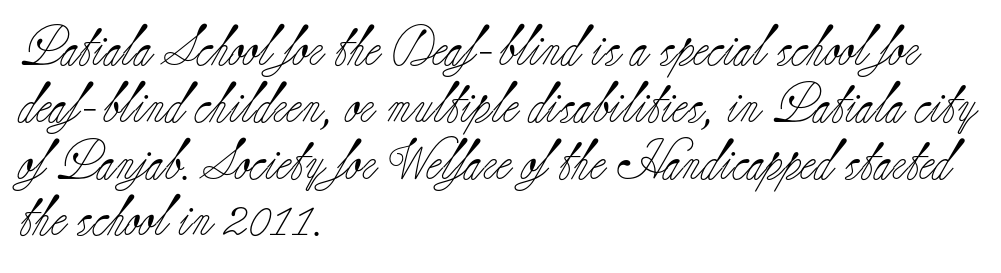
The image shows 40 px light serif type; set left-aligned, normal line spacing (1.42x), normal letter spacing, not underlined; low stroke contrast and a small x-height.
